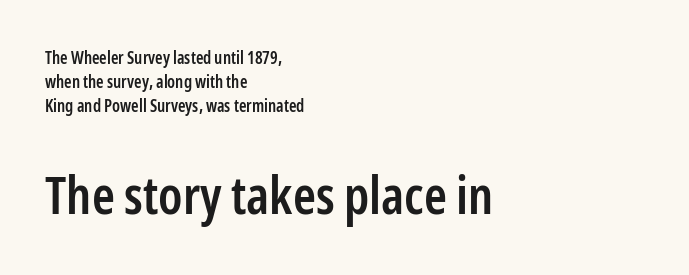
The image shows 52 px semibold, condensed sans-serif type, upright; set left-aligned, normal line spacing (1.4x), normal letter spacing, not underlined; the second (bottom) block is 3.06x larger; low stroke contrast and a medium x-height.
